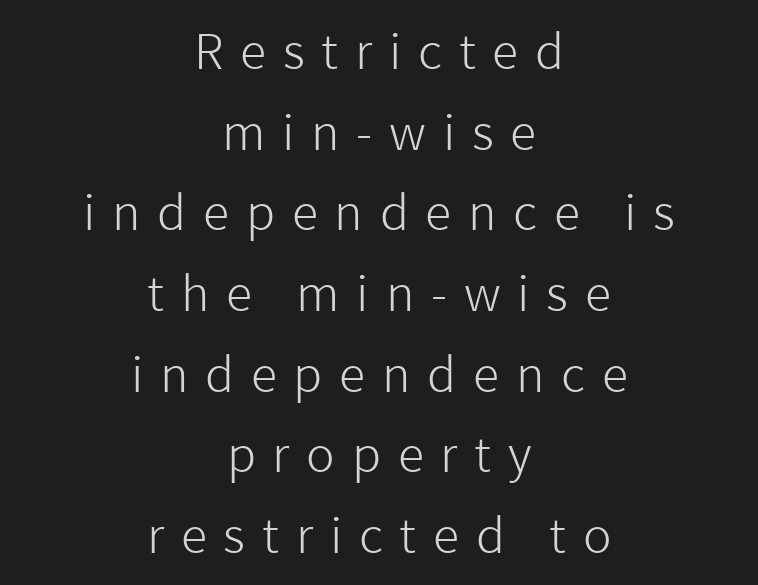
Ascenders rise straight up at ninety degrees. In CSS terms this would be text-align: center. Display-style spreading of the glyphs; the letterfit is very open. Has an underline been added? It has not.
